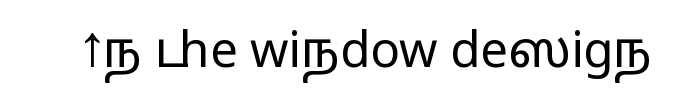
Q: Is the text bold? A: No.
Q: Is the text italic (slanted)? A: No, it is upright.
Q: Is the typeface a serif or a sans-serif typeface? A: Sans-serif.
Q: Is the text underlined? A: No.
Q: Is the spacing between letters normal or unusually wide? A: Normal.
Q: Width (condensed, normal, or wide)? A: Wide.
Q: Stroke contrast? A: Low.
Q: x-height? A: Medium.
Q: Monospaced? A: No.
